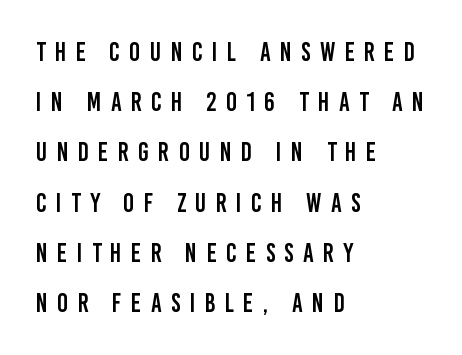
The image shows 26 px text type, upright; set left-aligned, loose line spacing (1.93x), unusually wide letter spacing (+0.36 em), not underlined.
